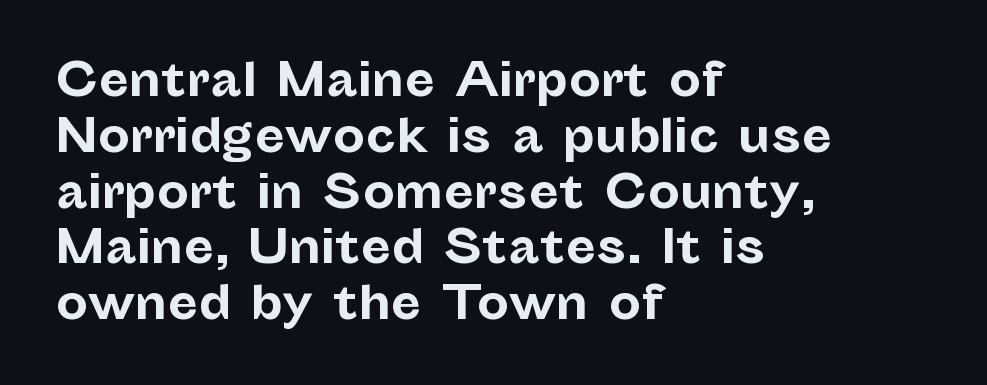
The image shows 45 px bold sans-serif type, upright; set left-aligned, line spacing 1.24x, normal letter spacing, not underlined; low stroke contrast and a medium x-height.
